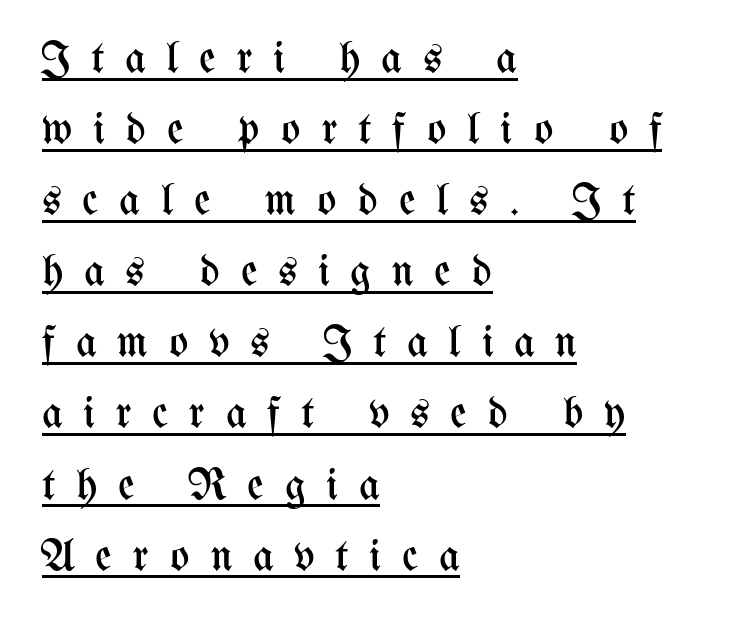
The image shows 45 px regular-weight, condensed type, upright; set left-aligned, normal line spacing (1.58x), unusually wide letter spacing (+0.46 em), underlined; medium stroke contrast and a medium x-height.
